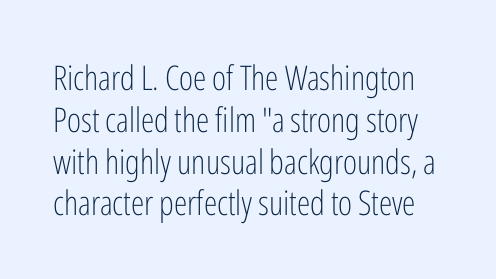
Q: Is the text bold? A: No.
Q: Is the text italic (slanted)? A: No, it is upright.
Q: Is the typeface a serif or a sans-serif typeface? A: Sans-serif.
Q: Is the text underlined? A: No.
Q: Is the spacing between letters normal or unusually wide? A: Normal.
Q: Width (condensed, normal, or wide)? A: Condensed.
Q: Stroke contrast? A: Low.
Q: x-height? A: Medium.
Q: Monospaced? A: No.
